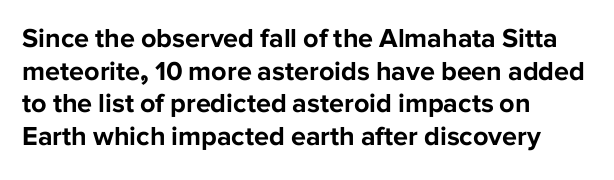
{"italic": "no", "bold": "yes", "underline": "no", "align": "left", "line_spacing_ratio": 1.21, "letter_spacing": "normal", "letter_spacing_em": 0.0, "glyph_px": 27}
